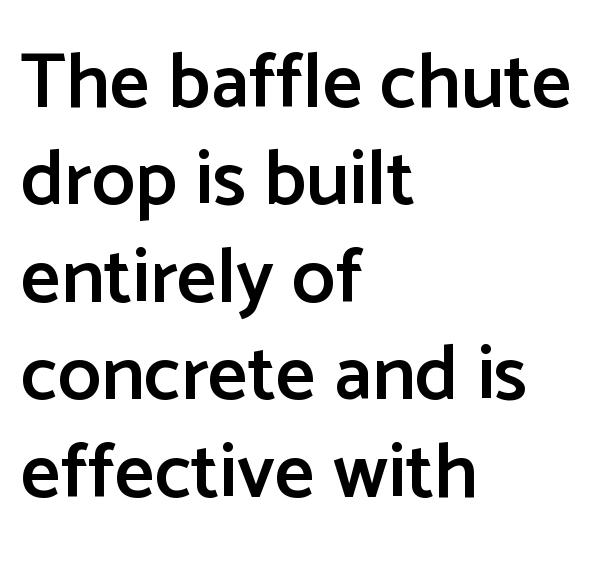
Characters follow at the spacing the type designer built in. Each new line begins a customary step beneath the previous one. Note the varied advance widths — an 'i' is clearly narrower than an 'm'. Caption: multi-line text, flush left, ragged right. Nope, not italic — everything's standing straight.
